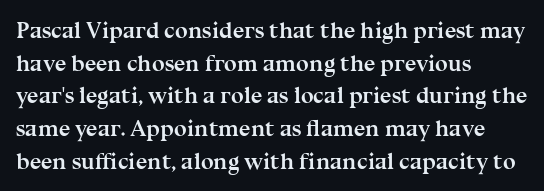
The image shows 23 px bold type, upright; set left-aligned, normal line spacing (1.42x), normal letter spacing, not underlined.
